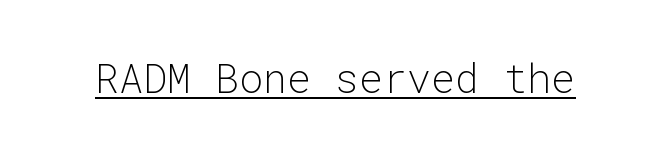
The image shows 40 px light sans-serif type, upright, monospaced; set normal letter spacing, underlined; low stroke contrast and a medium x-height.
